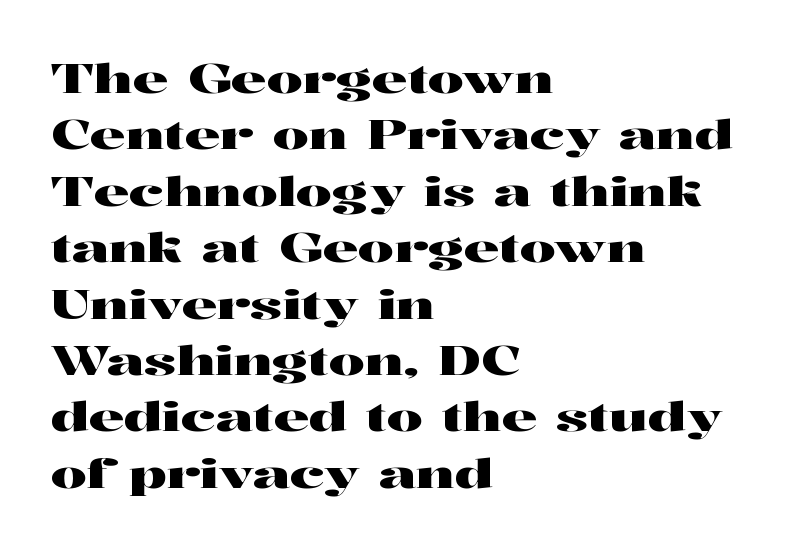
The image shows 40 px wide serif type, upright; set left-aligned, normal line spacing (1.41x), normal letter spacing, not underlined; high stroke contrast and a medium x-height.
